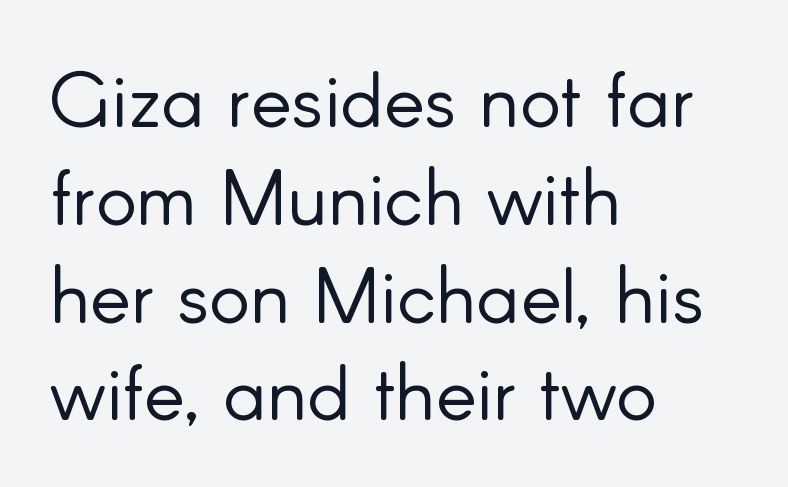
Students, observe: this is what conventionally led text looks like. A typesetter would mark this as roman, not italic. The strip under each line holds only bare page. The lines in this sample share a left origin and differ only in where they stop. Unbolded letterforms with no extra heft. The text was rendered using a sans face with plain stroke endings.
